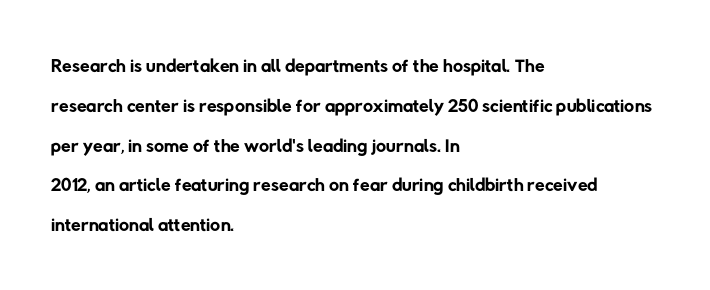
{"serif": "no", "bold": "no", "weight": "regular", "width": "normal", "stroke_contrast": "low", "x_height": "medium", "monospaced": "no", "underline": "no", "align": "left", "line_spacing": "normal", "line_spacing_ratio": 1.42, "letter_spacing": "normal", "letter_spacing_em": 0.0, "glyph_px": 28}
